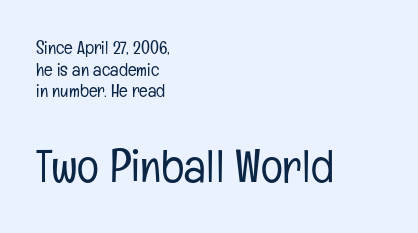
{"serif": "no", "italic": "no", "bold": "no", "weight": "light", "width": "condensed", "stroke_contrast": "low", "x_height": "medium", "monospaced": "no", "underline": "no", "align": "left", "line_spacing_ratio": 1.2, "letter_spacing": "normal", "letter_spacing_em": 0.0, "larger_block": "second", "size_ratio": 2.56, "glyph_px": 46}
